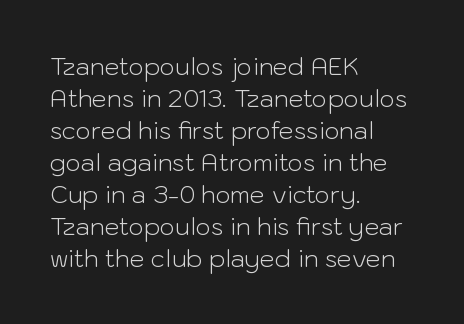
{"italic": "no", "bold": "no", "underline": "no", "align": "left", "line_spacing": "normal", "line_spacing_ratio": 1.33, "letter_spacing": "normal", "letter_spacing_em": 0.0, "glyph_px": 24}
